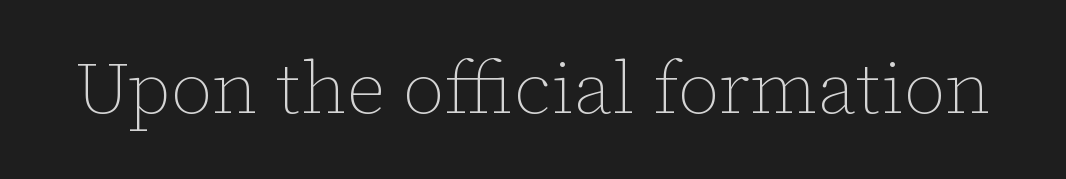
Q: Is the text bold? A: No.
Q: Is the text italic (slanted)? A: No, it is upright.
Q: Is the text underlined? A: No.
Q: Is the spacing between letters normal or unusually wide? A: Normal.
Q: Width (condensed, normal, or wide)? A: Normal.
Q: Stroke contrast? A: Low.
Q: x-height? A: Medium.
Q: Monospaced? A: No.
